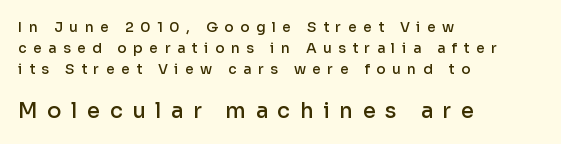
Q: Is the text bold? A: Semi-bold.
Q: Is the text italic (slanted)? A: No, it is upright.
Q: Is the text underlined? A: No.
Q: How is the paragraph aligned? A: Left-aligned.
Q: Is the spacing between letters normal or unusually wide? A: Unusually wide.
Q: Is the spacing between lines tight, normal or loose? A: Normal.
Q: Which block of text is set in a larger size, the first (top) or the second (bottom)? A: The second (bottom) one.
